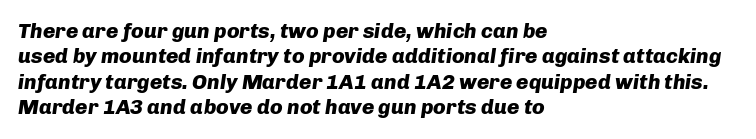
The image shows 21 px bold type, italic (leaning right); set left-aligned, line spacing 1.21x, normal letter spacing, not underlined.
